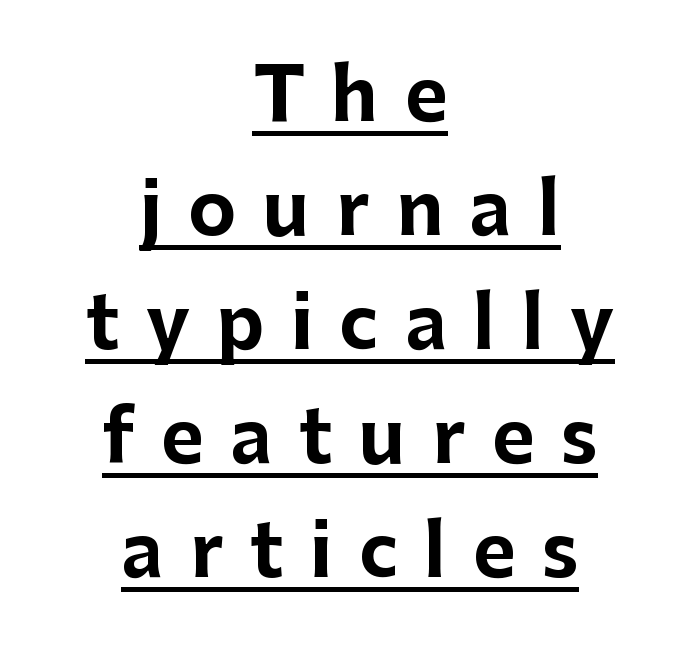
Q: Is the text bold? A: Yes.
Q: Is the text italic (slanted)? A: No, it is upright.
Q: Is the typeface a serif or a sans-serif typeface? A: Sans-serif.
Q: Is the text underlined? A: Yes.
Q: How is the paragraph aligned? A: Centered.
Q: Is the spacing between letters normal or unusually wide? A: Unusually wide.
Q: Is the spacing between lines tight, normal or loose? A: Normal.
Q: Width (condensed, normal, or wide)? A: Normal.
Q: Stroke contrast? A: Low.
Q: x-height? A: Medium.
Q: Monospaced? A: No.
